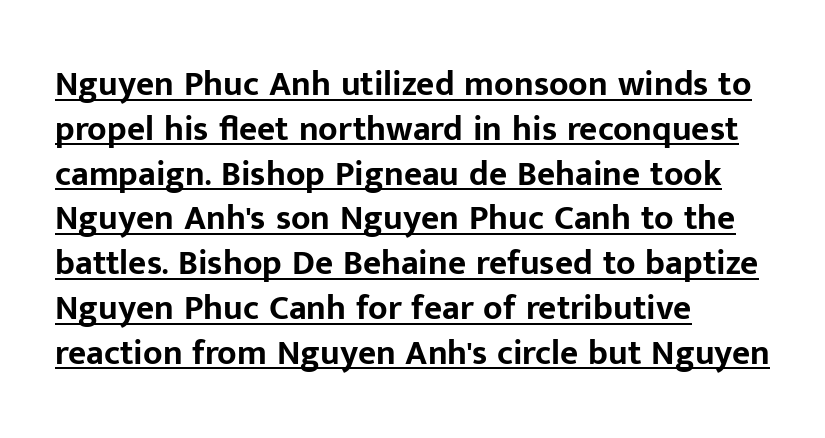
The image shows 35 px bold sans-serif type, upright; set left-aligned, normal line spacing (1.28x), normal letter spacing, underlined; low stroke contrast and a medium x-height.
